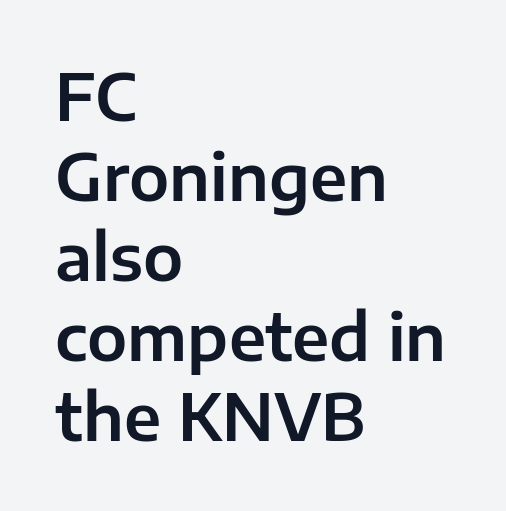
Q: Is the text italic (slanted)? A: No, it is upright.
Q: Is the typeface a serif or a sans-serif typeface? A: Sans-serif.
Q: Is the text underlined? A: No.
Q: How is the paragraph aligned? A: Left-aligned.
Q: Is the spacing between letters normal or unusually wide? A: Normal.
Q: Is the spacing between lines tight, normal or loose? A: Normal.
Q: Width (condensed, normal, or wide)? A: Normal.
Q: Stroke contrast? A: Low.
Q: x-height? A: Medium.
Q: Monospaced? A: No.
